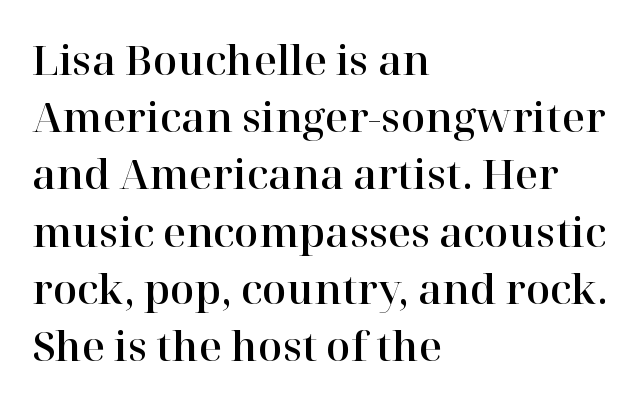
Q: Is the text italic (slanted)? A: No, it is upright.
Q: Is the typeface a serif or a sans-serif typeface? A: Serif.
Q: Is the text underlined? A: No.
Q: How is the paragraph aligned? A: Left-aligned.
Q: Is the spacing between letters normal or unusually wide? A: Normal.
Q: Is the spacing between lines tight, normal or loose? A: Normal.
Q: Width (condensed, normal, or wide)? A: Normal.
Q: Stroke contrast? A: High.
Q: x-height? A: Medium.
Q: Monospaced? A: No.
